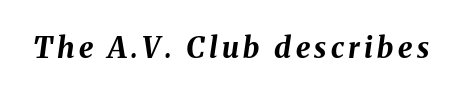
The image shows 29 px bold type, italic (leaning right); set not underlined; medium stroke contrast and a medium x-height.
